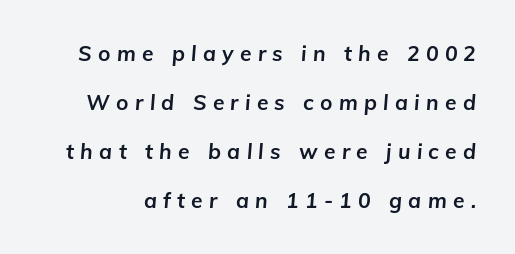
{"italic": "yes", "lean": "right", "slant_degrees": 5, "bold": "yes", "underline": "no", "line_spacing": "loose", "line_spacing_ratio": 2.34, "letter_spacing": "wide", "letter_spacing_em": 0.3, "glyph_px": 21}
